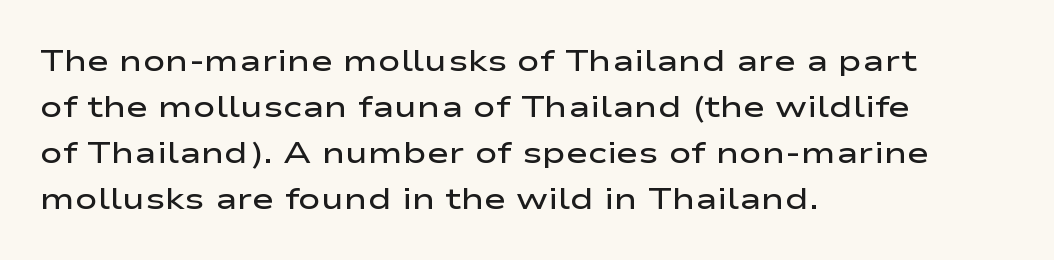
Characters follow at the spacing the type designer built in. If you drew a line through each stem, it would be perfectly vertical. Stroke terminals: plain, sans-serif. The gap between lines stays unmarked. These lines sit exactly where default settings would place them.
